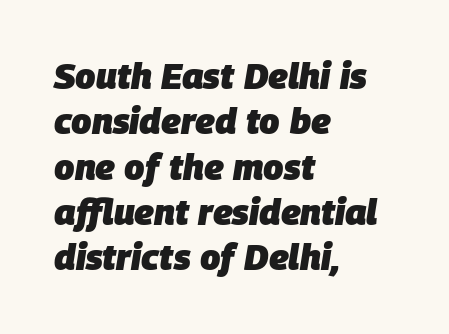
{"italic": "yes", "lean": "right", "slant_degrees": 9, "bold": "yes", "weight": "heavy", "width": "normal", "stroke_contrast": "low", "x_height": "large", "monospaced": "no", "underline": "no", "align": "left", "line_spacing": "normal", "line_spacing_ratio": 1.26, "letter_spacing": "normal", "letter_spacing_em": 0.0, "glyph_px": 36}
